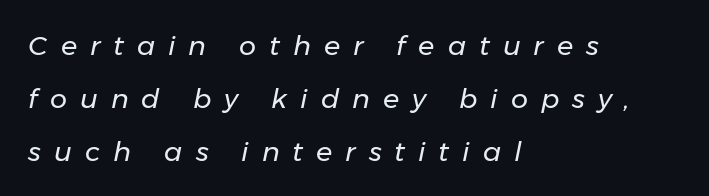
The image shows 27 px text type, italic (leaning right); set left-aligned, loose line spacing (1.96x), unusually wide letter spacing (+0.48 em), not underlined.
